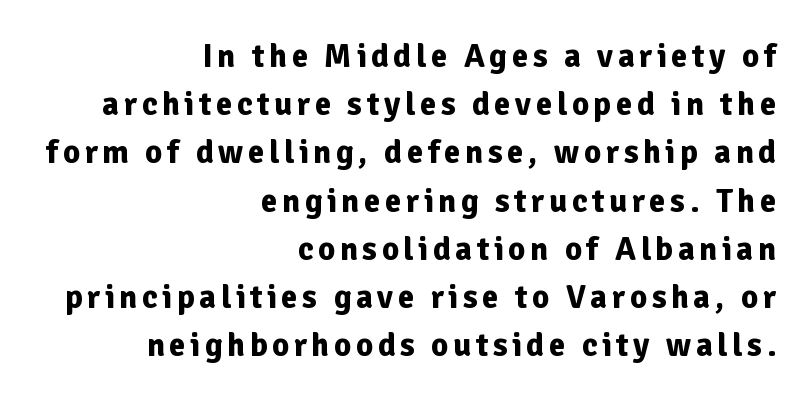
Vertically, the passage feels balanced, rows spaced as you'd expect. Do the characters align in a grid? No, the font is proportional. These lines are composed in type without serifs. Decoration check: the copy has no underline. Each line ends at the same right margin while the left side varies.
